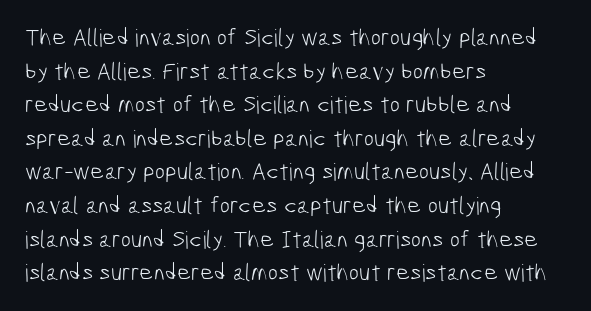
Q: Is the text bold? A: No.
Q: Is the text underlined? A: No.
Q: How is the paragraph aligned? A: Left-aligned.
Q: Is the spacing between letters normal or unusually wide? A: Normal.
Q: Is the spacing between lines tight, normal or loose? A: Normal.
